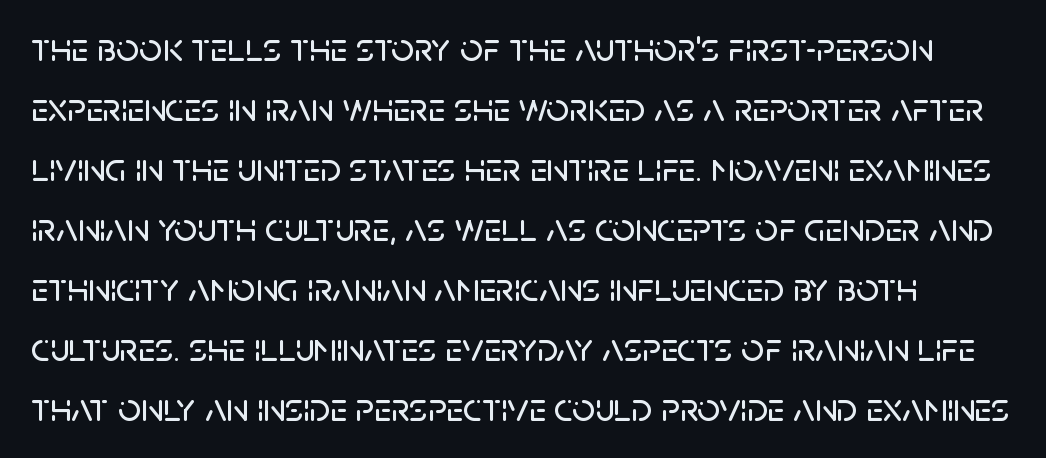
The image shows 40 px sans-serif type, upright; set normal line spacing (1.5x), normal letter spacing, not underlined; low stroke contrast and a large x-height.
